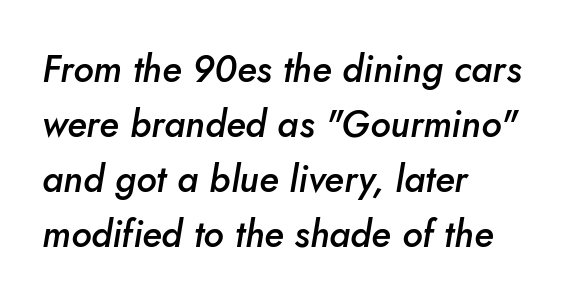
Q: Is the text bold? A: Semi-bold.
Q: Is the text italic (slanted)? A: Yes, it leans right by about 10 degrees.
Q: Is the text underlined? A: No.
Q: How is the paragraph aligned? A: Left-aligned.
Q: Is the spacing between letters normal or unusually wide? A: Normal.
Q: Is the spacing between lines tight, normal or loose? A: Normal.
Q: Width (condensed, normal, or wide)? A: Normal.
Q: Stroke contrast? A: Low.
Q: x-height? A: Small.
Q: Monospaced? A: No.
